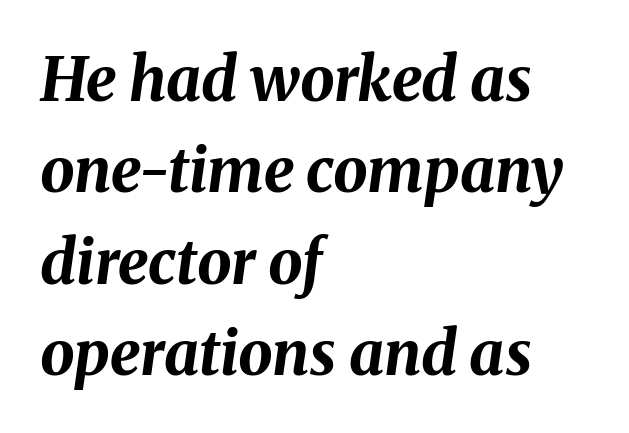
The string is rendered with underlining switched off. Caption: standard tracking, unaltered. There's an unmistakable incline to the writing here. Line beginnings align vertically; line endings do not. Weight check: bold — yes, fully.
